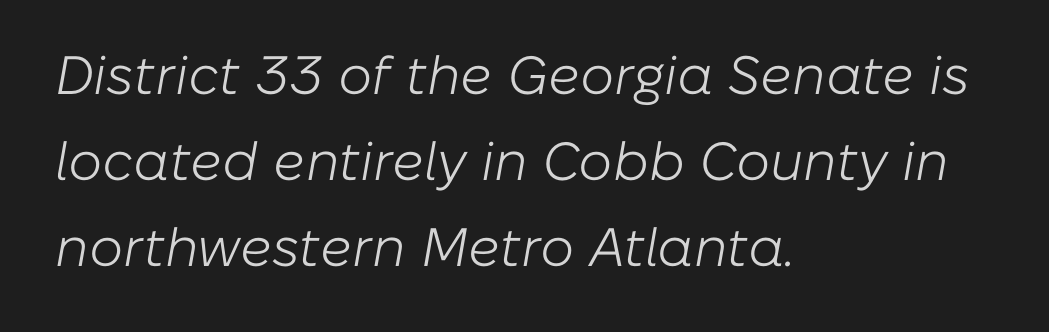
The image shows 54 px light type, italic (leaning right); set left-aligned, normal line spacing (1.59x), normal letter spacing, not underlined; low stroke contrast and a medium x-height.
